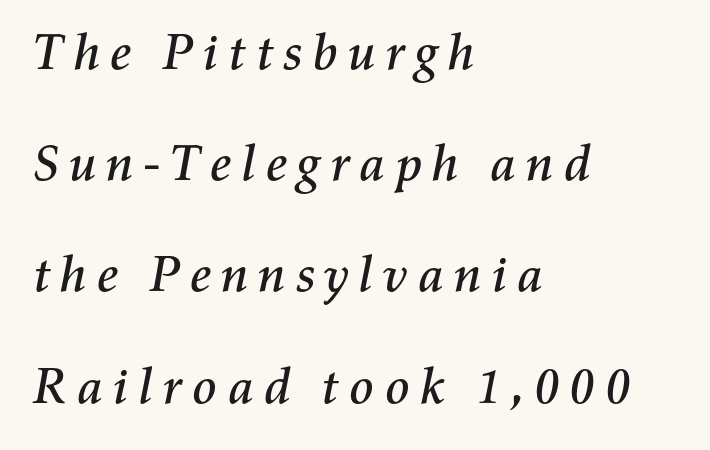
The image shows 51 px text type, italic (leaning right); set left-aligned, loose line spacing (2.18x), not underlined; medium stroke contrast and a medium x-height.
